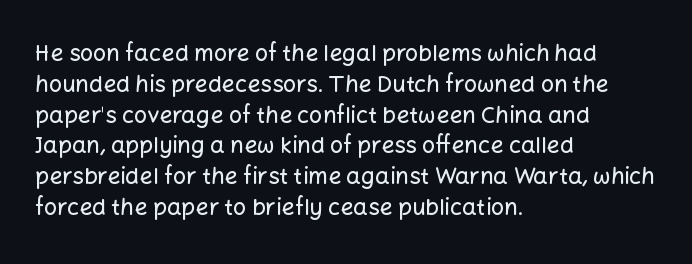
The glyphs are unaccompanied by any horizontal stroke below them. Quick note: not italic, upright. Each word holds together tightly as a unit, with standard inter-letter gaps. The paragraph shown leans on its left margin. Does the leading feel generous? No, just average.
